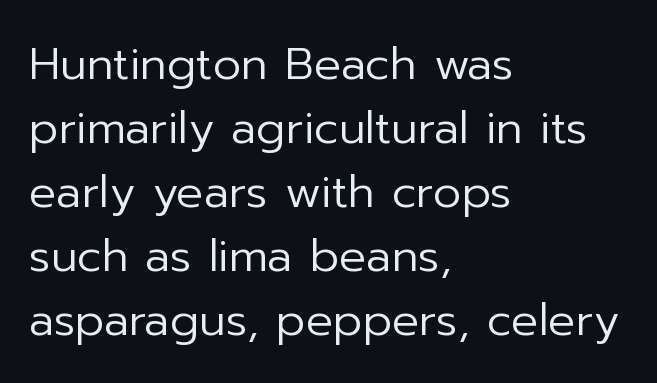
The image shows 45 px regular-weight sans-serif type, upright; set left-aligned, normal line spacing (1.42x), normal letter spacing, not underlined; low stroke contrast and a medium x-height.
